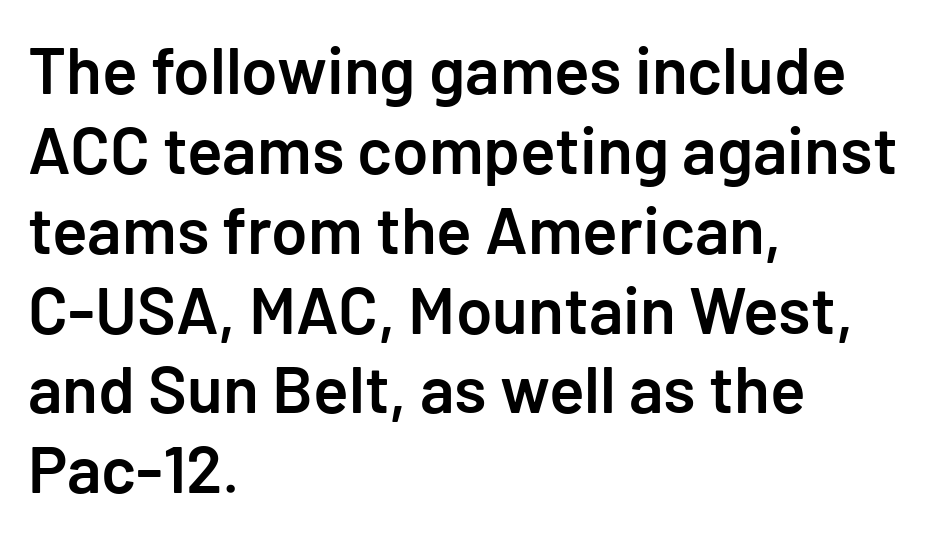
The gaps between neighbouring characters are ordinary and unremarkable. Emphasis by weight is partial: semibold. This rendering uses left alignment, leaving the right contour irregular. Designer's note — italics off, roman on. Just letters on the line, the space beneath them empty.
